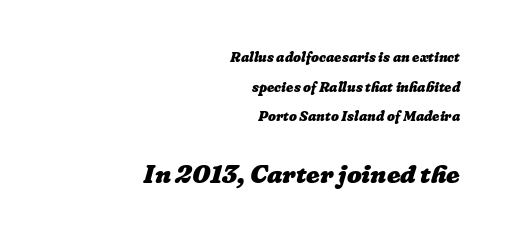
{"bold": "yes", "underline": "no", "align": "right", "line_spacing": "loose", "line_spacing_ratio": 2.11, "letter_spacing": "normal", "letter_spacing_em": 0.0, "larger_block": "second", "size_ratio": 1.86, "glyph_px": 26}
